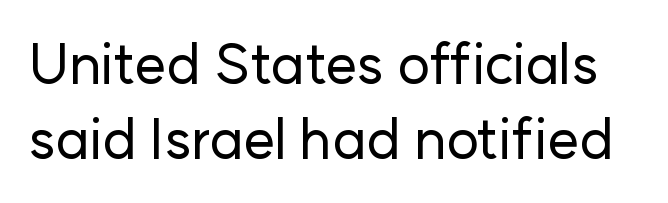
{"serif": "no", "italic": "no", "width": "normal", "stroke_contrast": "low", "x_height": "medium", "monospaced": "no", "underline": "no", "line_spacing": "normal", "line_spacing_ratio": 1.34, "letter_spacing": "normal", "letter_spacing_em": 0.0, "glyph_px": 56}
